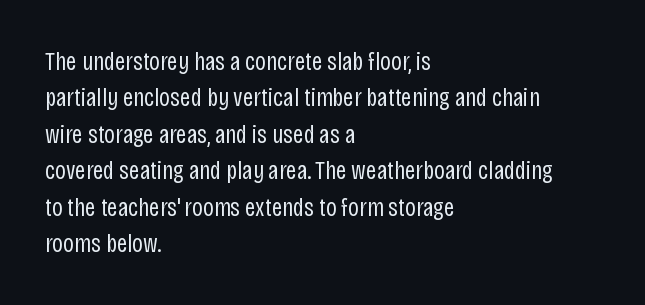
Q: Is the text bold? A: No.
Q: Is the text italic (slanted)? A: No, it is upright.
Q: Is the text underlined? A: No.
Q: How is the paragraph aligned? A: Left-aligned.
Q: Is the spacing between letters normal or unusually wide? A: Normal.
Q: Is the spacing between lines tight, normal or loose? A: Normal.
